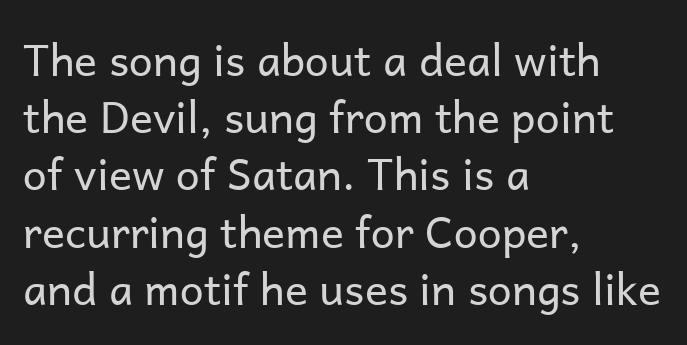
{"serif": "no", "italic": "no", "bold": "no", "weight": "regular", "width": "normal", "stroke_contrast": "low", "x_height": "medium", "monospaced": "no", "underline": "no", "align": "left", "line_spacing": "normal", "line_spacing_ratio": 1.33, "letter_spacing": "normal", "letter_spacing_em": 0.0, "glyph_px": 43}
